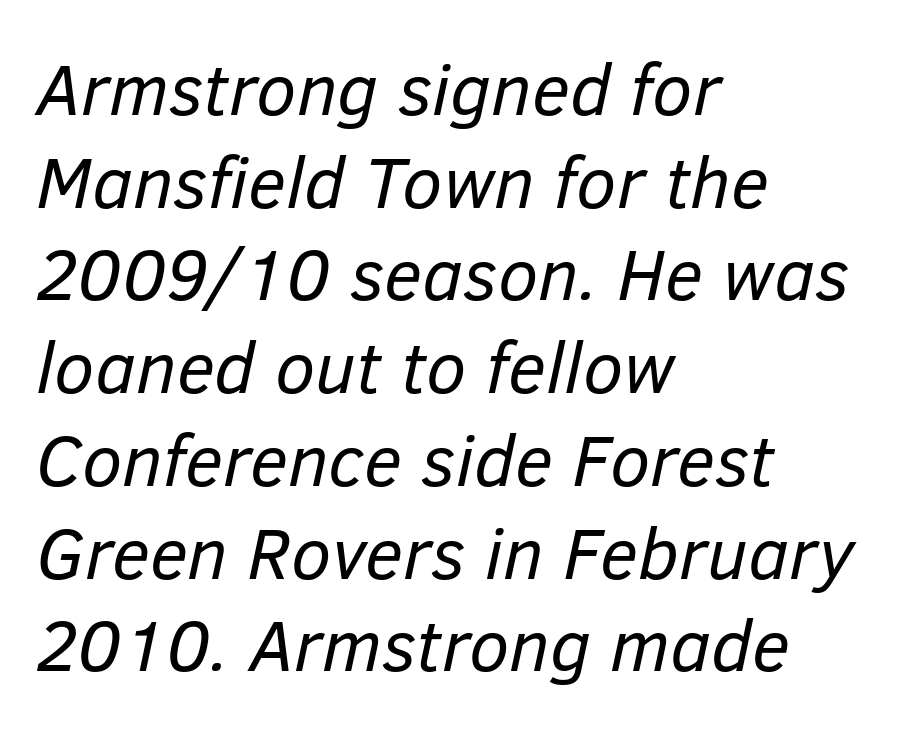
The setting favours the left margin, as ordinary paragraphs usually do. Do the characters align in a grid? No, the font is proportional. Italic? Definitely — the glyphs are oblique. The typesetting does not lean heavy: it is not bold.
